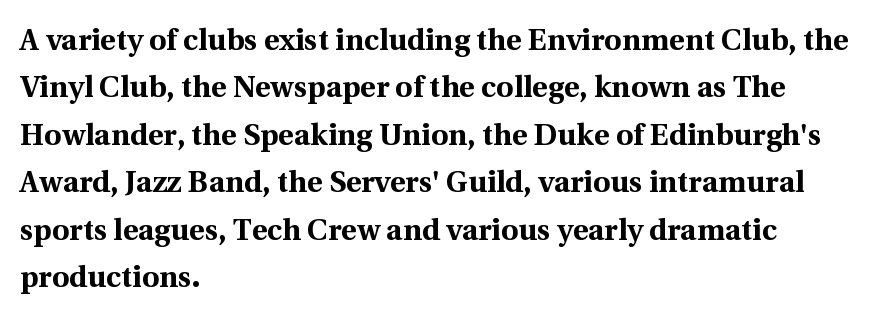
{"serif": "yes", "italic": "no", "bold": "yes", "weight": "bold", "width": "normal", "x_height": "medium", "monospaced": "no", "underline": "no", "align": "left", "line_spacing": "normal", "line_spacing_ratio": 1.58, "letter_spacing": "normal", "letter_spacing_em": 0.0, "glyph_px": 30}
